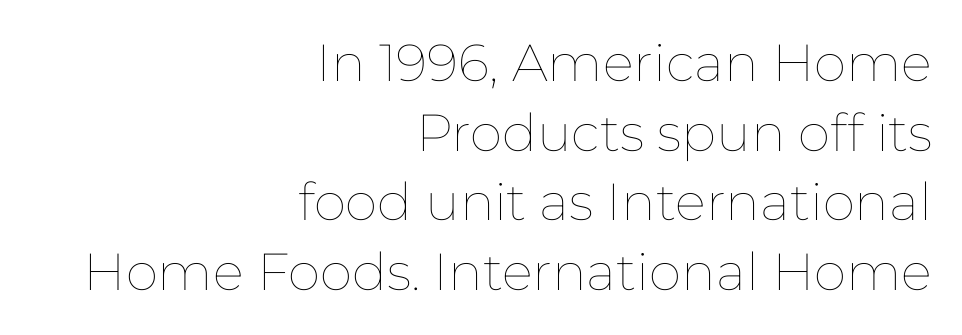
Q: Is the text bold? A: No.
Q: Is the text italic (slanted)? A: No, it is upright.
Q: Is the text underlined? A: No.
Q: How is the paragraph aligned? A: Right-aligned.
Q: Is the spacing between letters normal or unusually wide? A: Normal.
Q: Is the spacing between lines tight, normal or loose? A: Normal.
Q: Width (condensed, normal, or wide)? A: Normal.
Q: Stroke contrast? A: Low.
Q: x-height? A: Medium.
Q: Monospaced? A: No.
